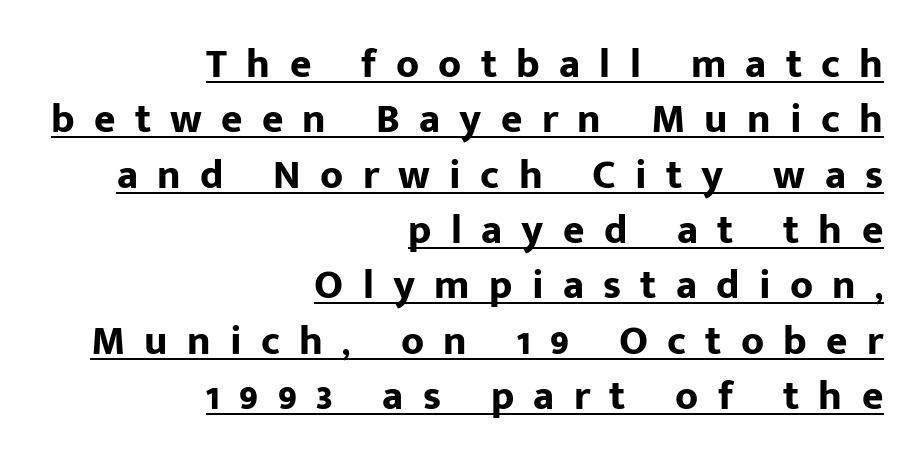
Q: Is the text bold? A: Yes.
Q: Is the text italic (slanted)? A: No, it is upright.
Q: Is the typeface a serif or a sans-serif typeface? A: Sans-serif.
Q: Is the text underlined? A: Yes.
Q: How is the paragraph aligned? A: Right-aligned.
Q: Is the spacing between letters normal or unusually wide? A: Unusually wide.
Q: Is the spacing between lines tight, normal or loose? A: Normal.
Q: Width (condensed, normal, or wide)? A: Normal.
Q: Stroke contrast? A: Low.
Q: x-height? A: Medium.
Q: Monospaced? A: No.
